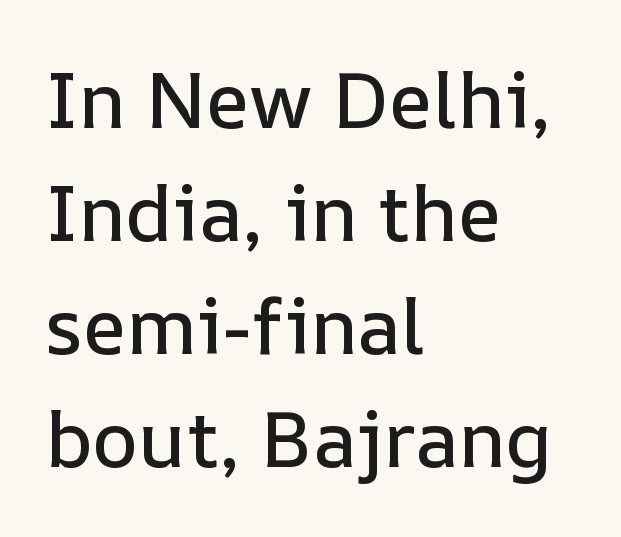
The image shows 78 px text type, upright; set left-aligned, normal line spacing (1.45x), normal letter spacing, not underlined; low stroke contrast and a medium x-height.
